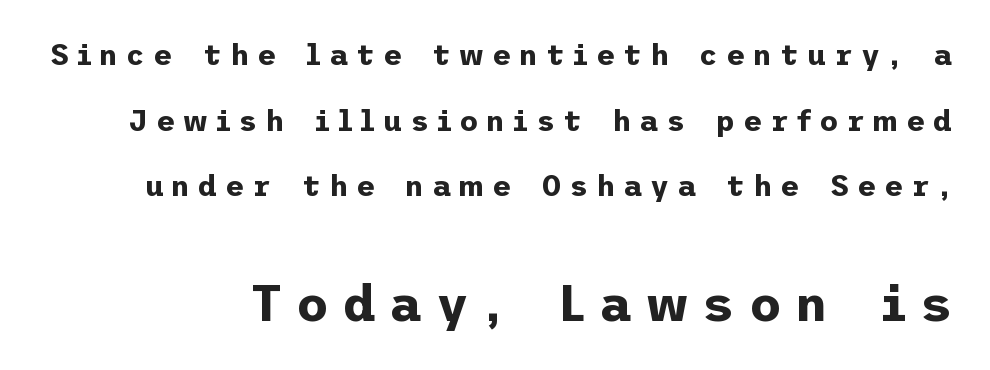
Q: Is the text bold? A: Yes.
Q: Is the text italic (slanted)? A: No, it is upright.
Q: Is the typeface a serif or a sans-serif typeface? A: Sans-serif.
Q: Is the text underlined? A: No.
Q: Is the spacing between letters normal or unusually wide? A: Unusually wide.
Q: Is the spacing between lines tight, normal or loose? A: Loose.
Q: Which block of text is set in a larger size, the first (top) or the second (bottom)? A: The second (bottom) one.
Q: Width (condensed, normal, or wide)? A: Normal.
Q: Stroke contrast? A: Low.
Q: x-height? A: Medium.
